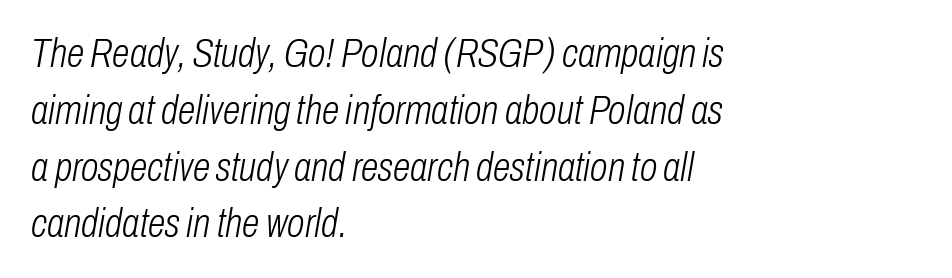
Compared with a typical body face, this is equally light or lighter still. Proportional: the letters do not fall into vertical columns. The compositor pushed each line to the left boundary. A typesetter would mark this as italic. Letters rest on an invisible, unmarked baseline.
